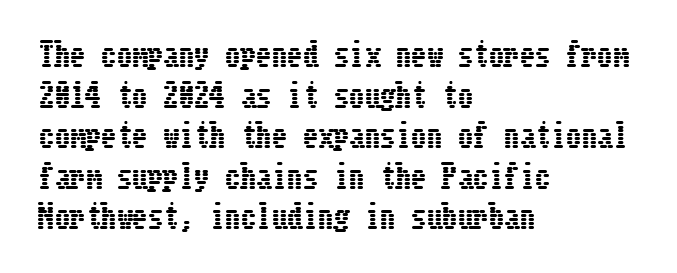
The image shows 31 px condensed type, upright; set left-aligned, normal line spacing (1.31x), normal letter spacing, not underlined; low stroke contrast and a medium x-height.
